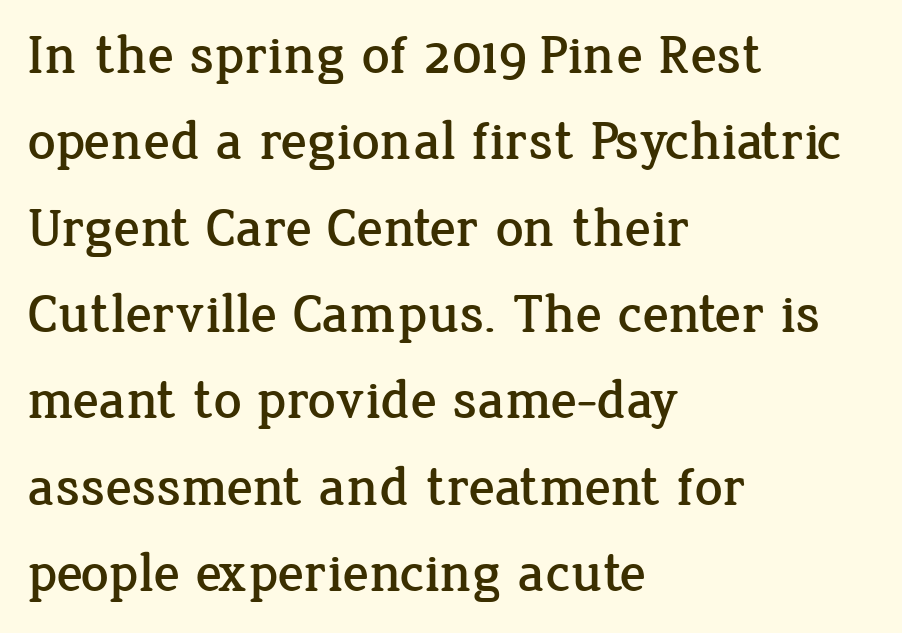
Q: Is the text italic (slanted)? A: No, it is upright.
Q: Is the typeface a serif or a sans-serif typeface? A: Serif.
Q: Is the text underlined? A: No.
Q: How is the paragraph aligned? A: Left-aligned.
Q: Is the spacing between letters normal or unusually wide? A: Normal.
Q: Is the spacing between lines tight, normal or loose? A: Normal.
Q: Width (condensed, normal, or wide)? A: Normal.
Q: Stroke contrast? A: Low.
Q: x-height? A: Medium.
Q: Monospaced? A: No.
